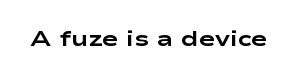
Short note: letters normally spaced. Words float on clear page, feet unadorned. The letters stand upright; this is a roman face. Heavy, bold letterforms.
